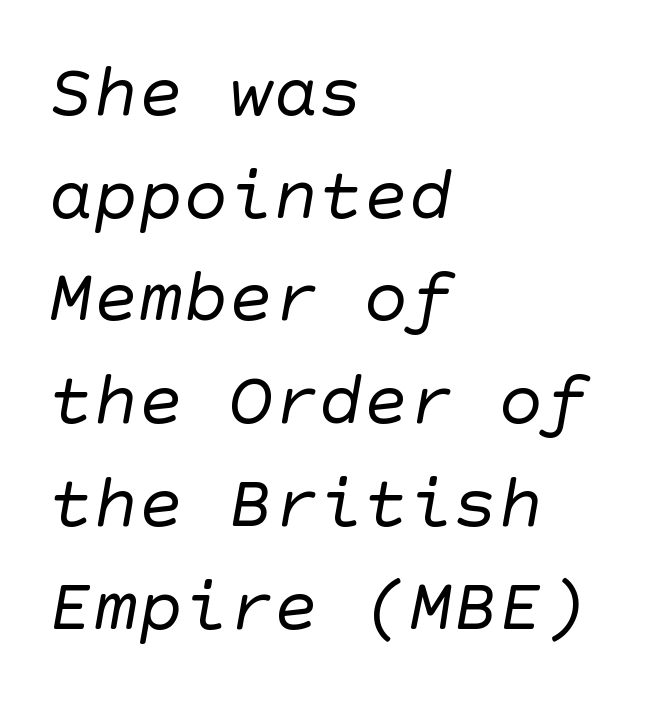
The paragraph shown leans on its left margin. Is this a sans? Yes — the strokes have no serifs. Between one letter and the next there's only the usual sliver of space. Line spacing here is normal. The weight tops out at a normal text grade.
